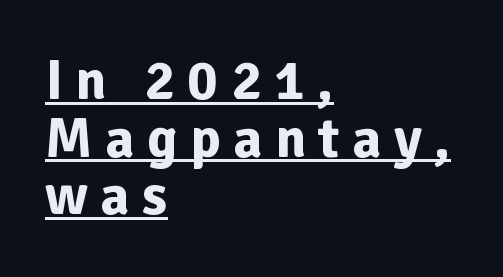
{"serif": "no", "italic": "no", "bold": "yes", "weight": "bold", "width": "normal", "stroke_contrast": "low", "x_height": "medium", "monospaced": "no", "underline": "yes", "align": "left", "line_spacing": "tight", "line_spacing_ratio": 1.01, "letter_spacing": "wide", "letter_spacing_em": 0.22, "glyph_px": 57}
